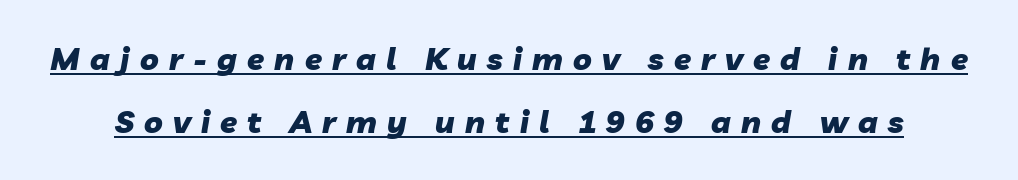
{"italic": "yes", "lean": "right", "slant_degrees": 10, "bold": "yes", "weight": "heavy", "width": "normal", "stroke_contrast": "low", "x_height": "medium", "monospaced": "no", "underline": "yes", "line_spacing": "loose", "line_spacing_ratio": 2.04, "letter_spacing": "wide", "letter_spacing_em": 0.33, "glyph_px": 31}
